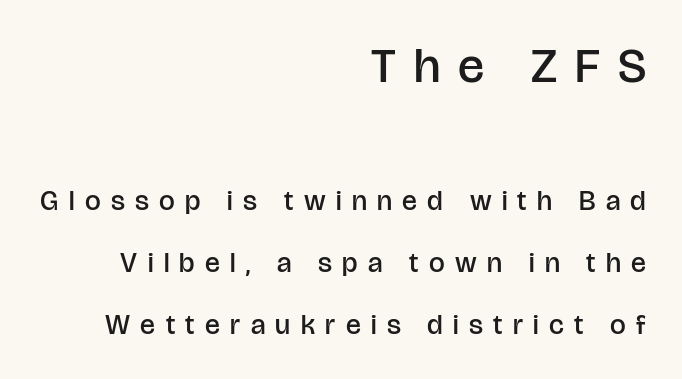
Q: Is the text bold? A: Semi-bold.
Q: Is the text italic (slanted)? A: No, it is upright.
Q: Is the typeface a serif or a sans-serif typeface? A: Sans-serif.
Q: Is the text underlined? A: No.
Q: How is the paragraph aligned? A: Right-aligned.
Q: Is the spacing between letters normal or unusually wide? A: Unusually wide.
Q: Is the spacing between lines tight, normal or loose? A: Loose.
Q: Which block of text is set in a larger size, the first (top) or the second (bottom)? A: The first (top) one.
Q: Width (condensed, normal, or wide)? A: Normal.
Q: Stroke contrast? A: Low.
Q: x-height? A: Large.
Q: Monospaced? A: No.
